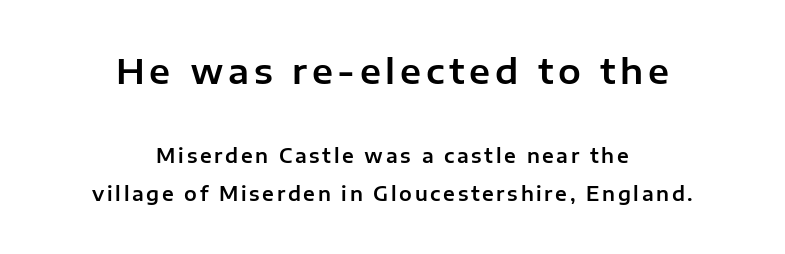
Style check: upright. Teacher's note: observe the equal gaps on both sides — that is centered alignment. Think of a printed novel: that variable character pitch is what you see here. Reading down the column, the eye jumps a long way to each next line. The space directly below the letters is spotless.
